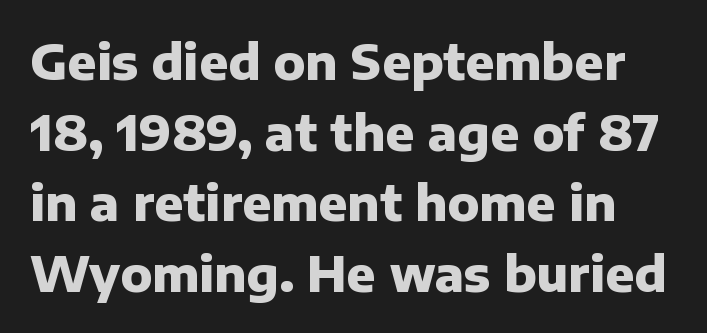
The designer left line spacing at the default. The font family rendered here belongs to the sans-serif group. The letters are bold, with thick, heavy strokes. These lines keep a tight, regular rhythm from letter to letter. Type without underlining. Looks like regular typesetting: each glyph gets only the width it needs.
